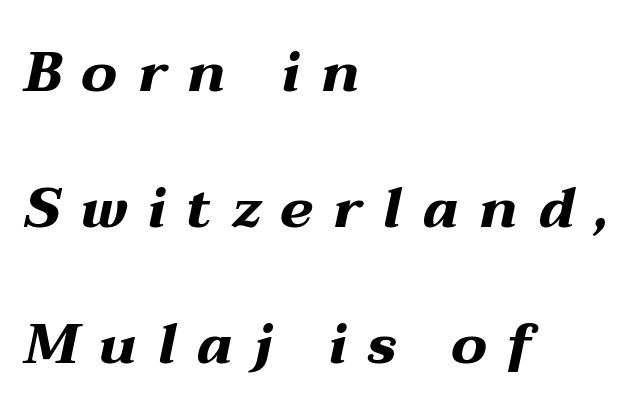
The type is letterspaced generously, with wide tracking. Typographic density is high because the face is bold. This sample trades compactness for vertical openness between lines. When letters slant like this, we call the style italic. Plain, unruled lines of type.
